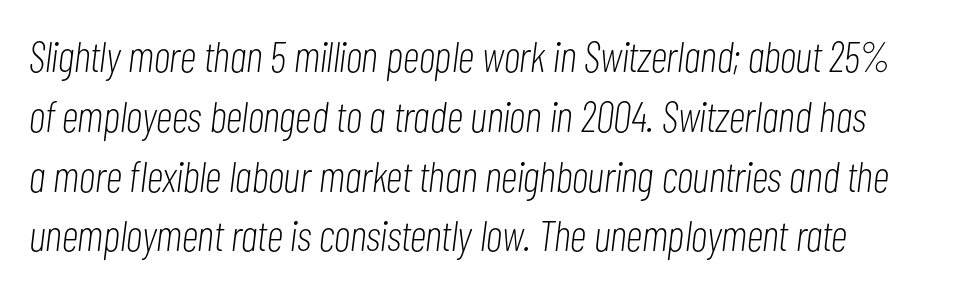
Q: Is the text bold? A: No.
Q: Is the text italic (slanted)? A: Yes, it leans right by about 7 degrees.
Q: Is the text underlined? A: No.
Q: How is the paragraph aligned? A: Left-aligned.
Q: Is the spacing between letters normal or unusually wide? A: Normal.
Q: Is the spacing between lines tight, normal or loose? A: Normal.
Q: Width (condensed, normal, or wide)? A: Condensed.
Q: Stroke contrast? A: Low.
Q: x-height? A: Medium.
Q: Monospaced? A: No.
